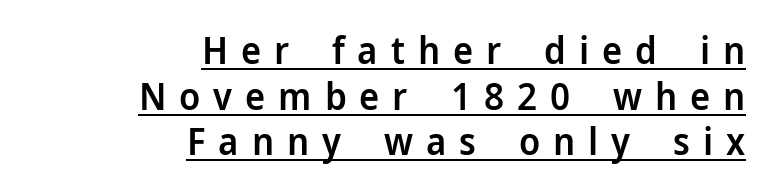
{"serif": "no", "italic": "no", "bold": "semi", "weight": "semibold", "width": "normal", "stroke_contrast": "low", "x_height": "medium", "monospaced": "no", "underline": "yes", "align": "right", "line_spacing_ratio": 1.2, "letter_spacing": "wide", "letter_spacing_em": 0.34, "glyph_px": 38}
